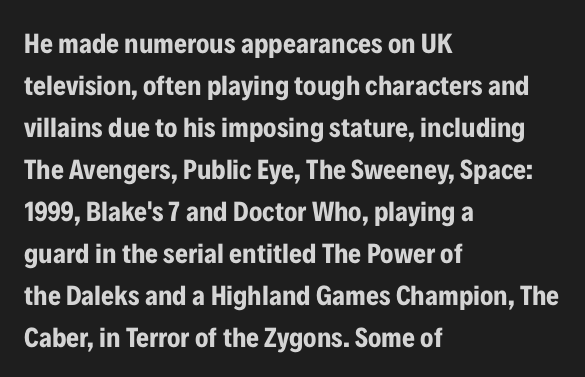
{"serif": "no", "italic": "no", "bold": "yes", "weight": "bold", "width": "condensed", "stroke_contrast": "low", "x_height": "medium", "monospaced": "no", "underline": "no", "align": "left", "line_spacing": "normal", "line_spacing_ratio": 1.5, "letter_spacing": "normal", "letter_spacing_em": 0.0, "glyph_px": 28}
